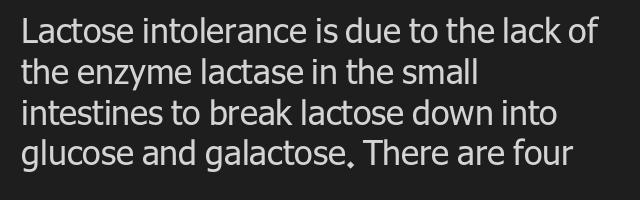
The image shows 34 px regular-weight sans-serif type, upright; set left-aligned, line spacing 1.2x, normal letter spacing, not underlined; low stroke contrast and a medium x-height.
